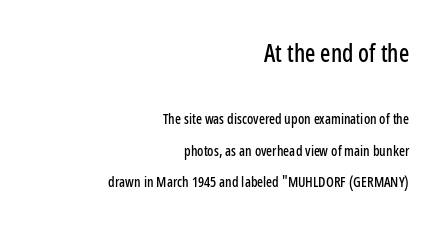
Q: Is the text italic (slanted)? A: No, it is upright.
Q: Is the text underlined? A: No.
Q: How is the paragraph aligned? A: Right-aligned.
Q: Is the spacing between letters normal or unusually wide? A: Normal.
Q: Is the spacing between lines tight, normal or loose? A: Loose.
Q: Which block of text is set in a larger size, the first (top) or the second (bottom)? A: The first (top) one.
